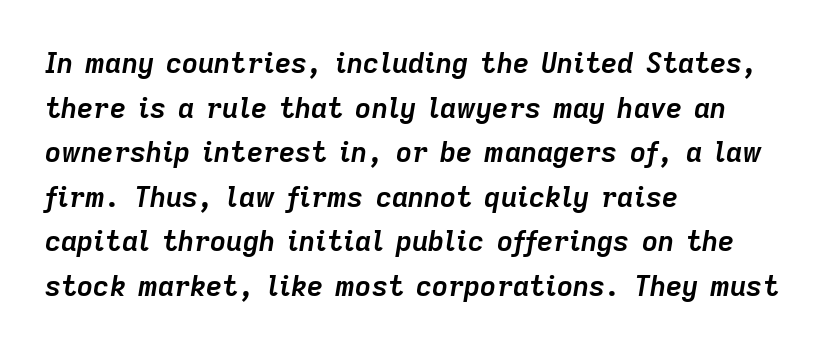
{"italic": "yes", "lean": "right", "slant_degrees": 9, "bold": "yes", "weight": "semibold", "width": "normal", "stroke_contrast": "low", "x_height": "medium", "monospaced": "no", "underline": "no", "align": "left", "line_spacing": "normal", "line_spacing_ratio": 1.59, "letter_spacing": "normal", "letter_spacing_em": 0.0, "glyph_px": 28}
